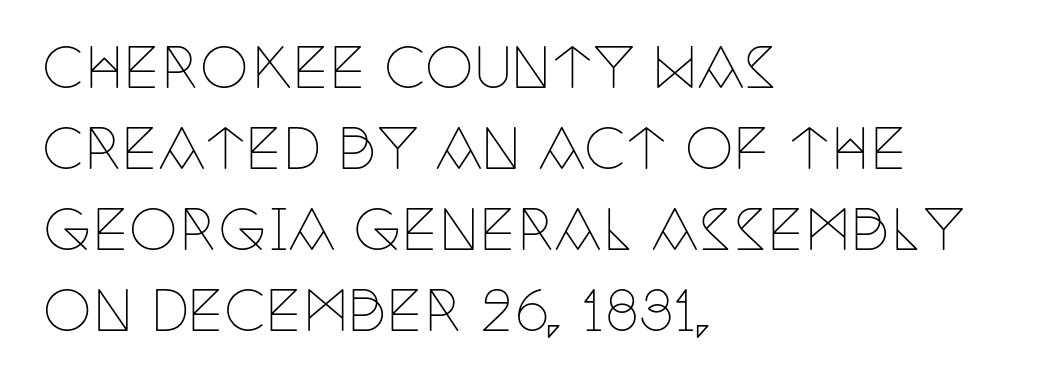
The image shows 55 px thin, condensed serif type, upright; set left-aligned, normal line spacing (1.47x), normal letter spacing, not underlined; low stroke contrast and a large x-height.
